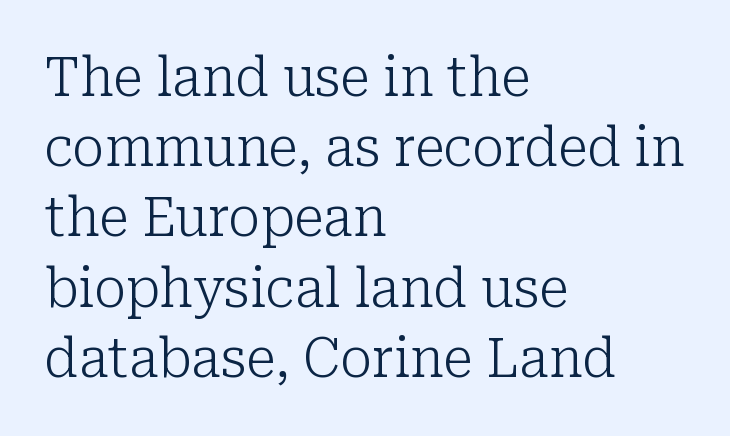
{"serif": "yes", "italic": "no", "bold": "no", "weight": "light", "width": "normal", "stroke_contrast": "low", "x_height": "medium", "monospaced": "no", "underline": "no", "align": "left", "line_spacing": "normal", "line_spacing_ratio": 1.3, "letter_spacing": "normal", "letter_spacing_em": 0.0, "glyph_px": 54}
